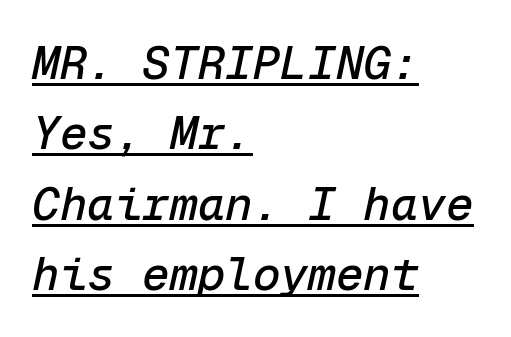
The image shows 46 px text type, italic (leaning right), monospaced; set left-aligned, normal line spacing (1.53x), normal letter spacing, underlined; low stroke contrast and a medium x-height.
